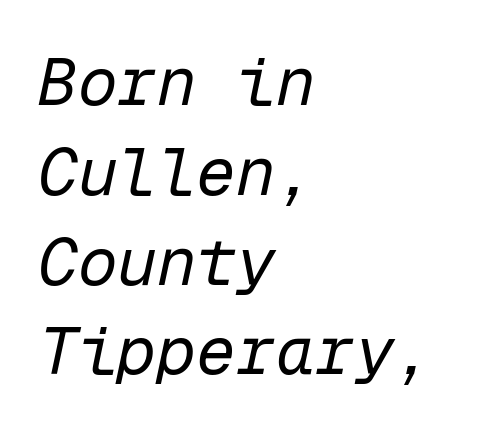
The image shows 66 px regular-weight type, italic (leaning right), monospaced; set left-aligned, normal line spacing (1.36x), normal letter spacing, not underlined; low stroke contrast and a medium x-height.
